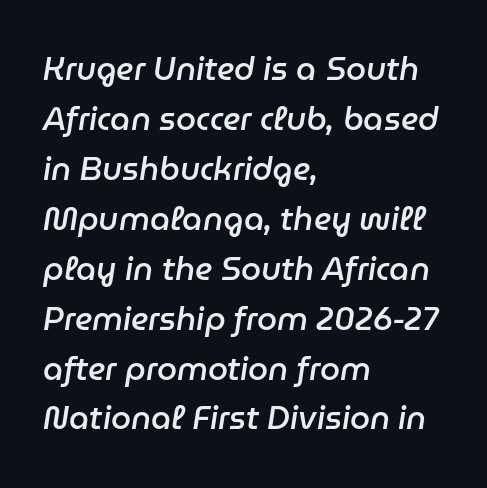
The image shows 32 px semibold type, italic (leaning right); set left-aligned, normal line spacing (1.56x), normal letter spacing, not underlined; low stroke contrast and a medium x-height.
